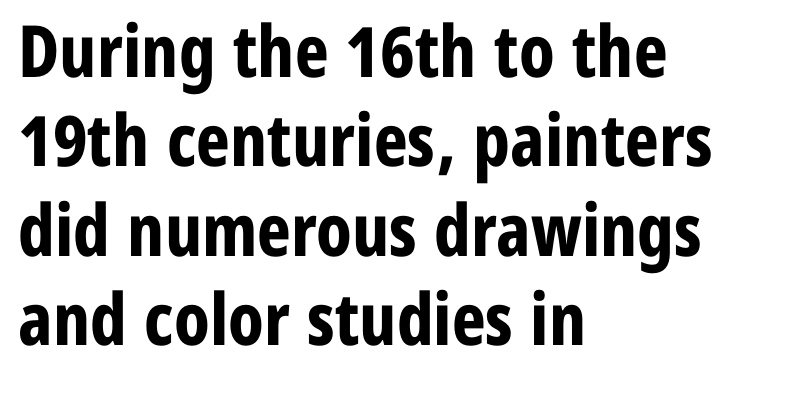
Spacing verdict: proportional, widths tailored to each character. The type family on display is of the sans-serif kind. The ragged edge is on the right, which tells us the setting is flush left. The type is set solid horizontally, with unmodified tracking. Every stem runs plumb, perpendicular to the baseline.
